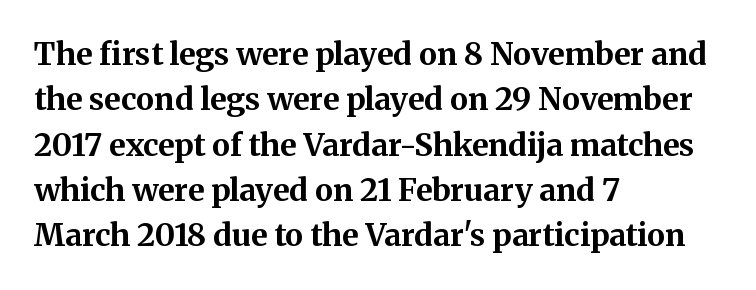
The image shows 31 px bold serif type, upright; set left-aligned, normal line spacing (1.46x), normal letter spacing, not underlined; medium stroke contrast and a medium x-height.
